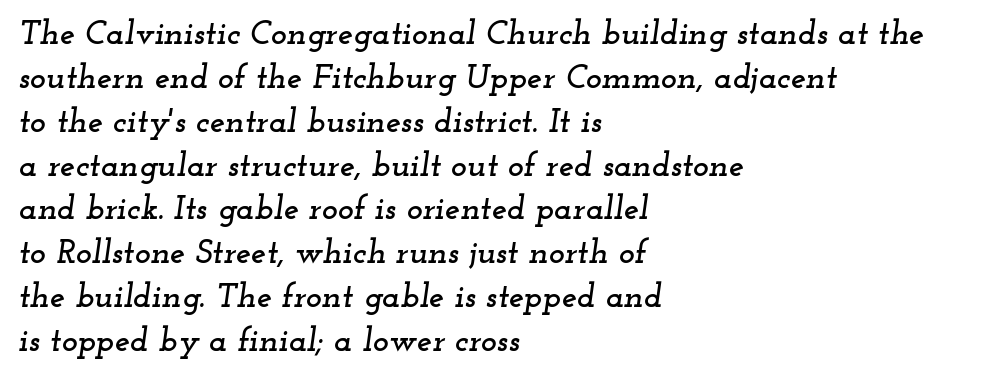
The image shows 34 px wide serif type, italic (leaning right); set left-aligned, normal line spacing (1.29x), normal letter spacing, not underlined; low stroke contrast and a small x-height.
